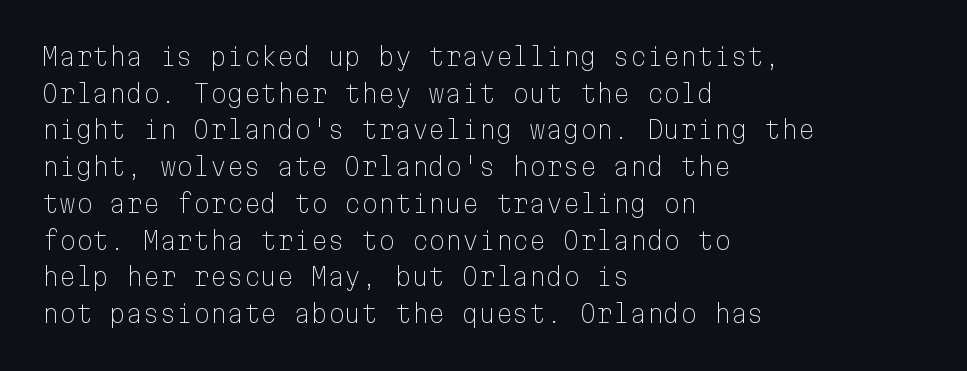
{"italic": "no", "bold": "no", "underline": "no", "align": "left", "line_spacing": "normal", "line_spacing_ratio": 1.53, "letter_spacing": "normal", "letter_spacing_em": 0.0, "glyph_px": 24}
